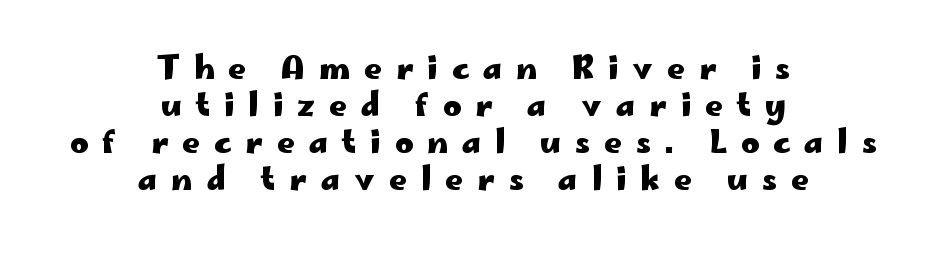
Q: Is the text bold? A: Yes.
Q: Is the text italic (slanted)? A: No, it is upright.
Q: Is the typeface a serif or a sans-serif typeface? A: Sans-serif.
Q: Is the text underlined? A: No.
Q: How is the paragraph aligned? A: Centered.
Q: Is the spacing between letters normal or unusually wide? A: Unusually wide.
Q: Width (condensed, normal, or wide)? A: Wide.
Q: Stroke contrast? A: Low.
Q: x-height? A: Small.
Q: Monospaced? A: No.
